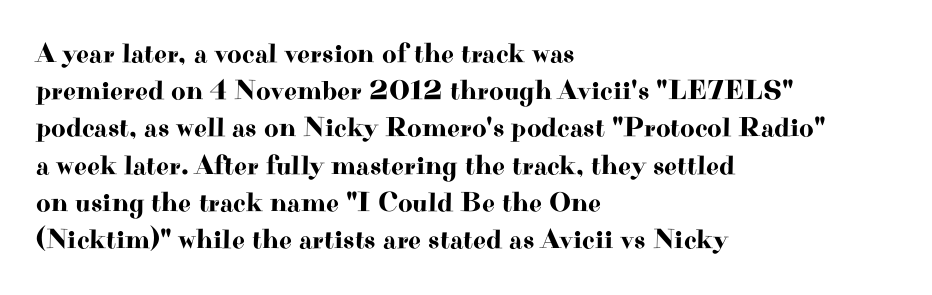
{"serif": "yes", "italic": "no", "width": "wide", "stroke_contrast": "high", "x_height": "small", "monospaced": "no", "underline": "no", "align": "left", "line_spacing": "normal", "line_spacing_ratio": 1.33, "letter_spacing": "normal", "letter_spacing_em": 0.0, "glyph_px": 28}
